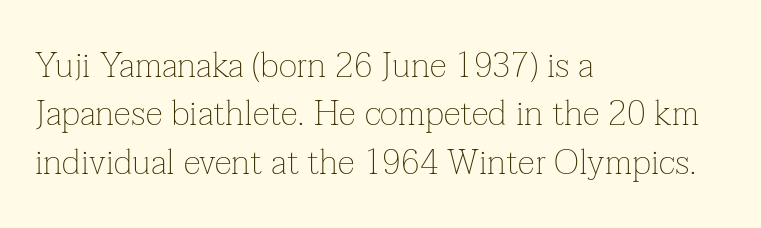
The passage shown is typeset with a serif family. Every row of glyphs begins at an identical x-position on the left. Tall strokes in this sample are plumb rather than angled. Leading matches the norm, producing a regular column. There is no visible air inserted between adjacent glyphs. The strokes are not fattened; the text isn't bold.
